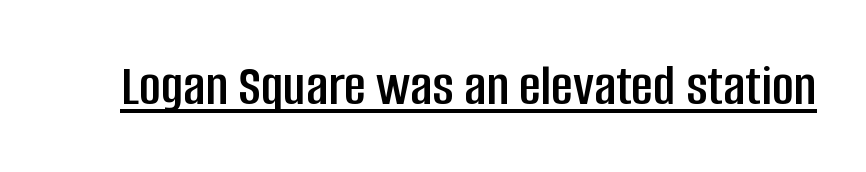
Decoration check: the copy is underlined. The face used here is a sans, in the tradition of grotesques and geometrics. How are the letters spaced? Ordinarily, with no added tracking. Character widths vary here, with narrow letters taking less room than wide ones. Designer's note — italics off, roman on.
